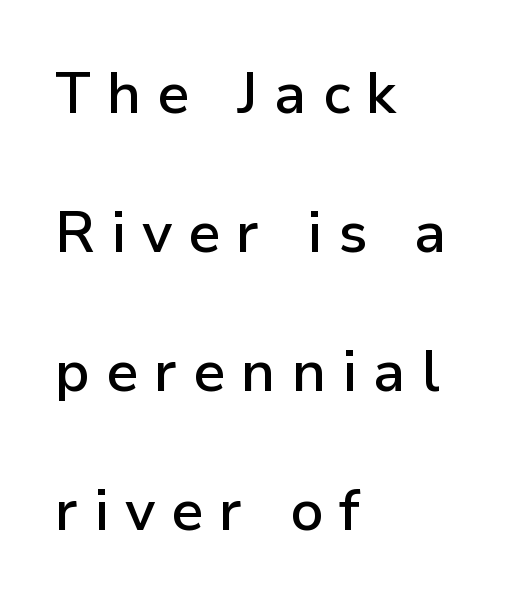
Q: Is the text bold? A: Semi-bold.
Q: Is the text italic (slanted)? A: No, it is upright.
Q: Is the typeface a serif or a sans-serif typeface? A: Sans-serif.
Q: Is the text underlined? A: No.
Q: How is the paragraph aligned? A: Left-aligned.
Q: Is the spacing between letters normal or unusually wide? A: Unusually wide.
Q: Is the spacing between lines tight, normal or loose? A: Loose.
Q: Width (condensed, normal, or wide)? A: Normal.
Q: Stroke contrast? A: Low.
Q: x-height? A: Medium.
Q: Monospaced? A: No.
